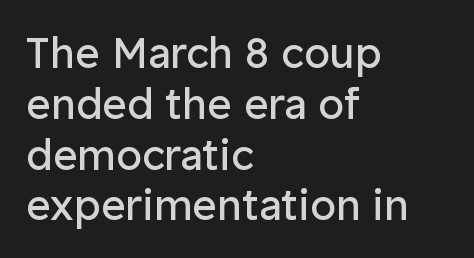
Q: Is the text bold? A: No.
Q: Is the text italic (slanted)? A: No, it is upright.
Q: Is the typeface a serif or a sans-serif typeface? A: Sans-serif.
Q: Is the text underlined? A: No.
Q: How is the paragraph aligned? A: Left-aligned.
Q: Is the spacing between letters normal or unusually wide? A: Normal.
Q: Width (condensed, normal, or wide)? A: Normal.
Q: Stroke contrast? A: Low.
Q: x-height? A: Medium.
Q: Monospaced? A: No.
